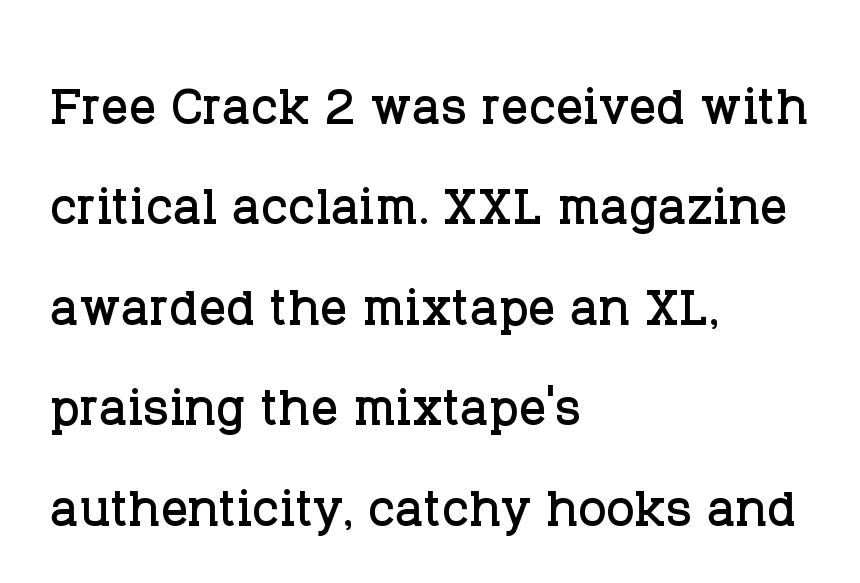
The image shows 67 px serif type, upright; set left-aligned, normal line spacing (1.5x), normal letter spacing, not underlined; low stroke contrast and a large x-height.
